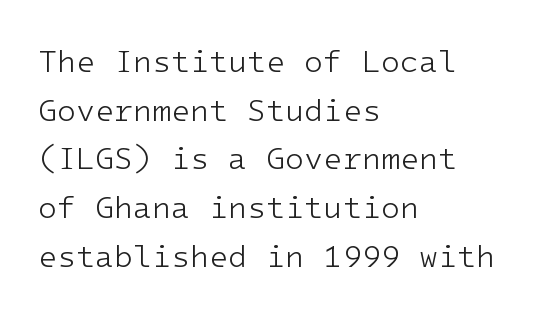
{"serif": "no", "italic": "no", "bold": "no", "weight": "light", "width": "normal", "stroke_contrast": "low", "x_height": "medium", "monospaced": "yes", "underline": "no", "align": "left", "line_spacing": "normal", "line_spacing_ratio": 1.57, "letter_spacing": "normal", "letter_spacing_em": 0.0, "glyph_px": 31}
